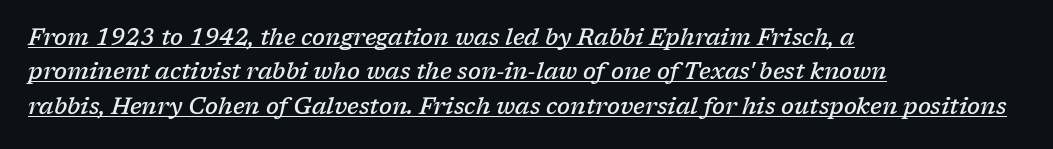
{"italic": "yes", "lean": "right", "slant_degrees": 17, "bold": "semi", "underline": "yes", "align": "left", "line_spacing": "normal", "line_spacing_ratio": 1.5, "letter_spacing": "normal", "letter_spacing_em": 0.0, "glyph_px": 23}
